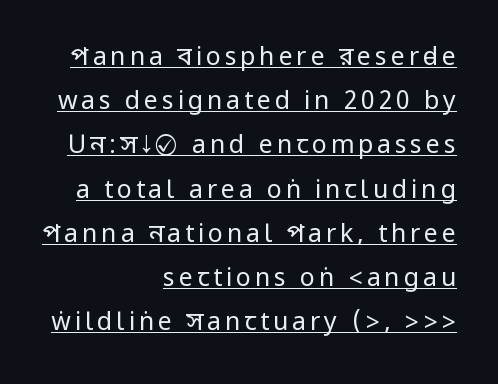
{"italic": "no", "bold": "no", "underline": "yes", "align": "right", "line_spacing_ratio": 1.77, "glyph_px": 25}
